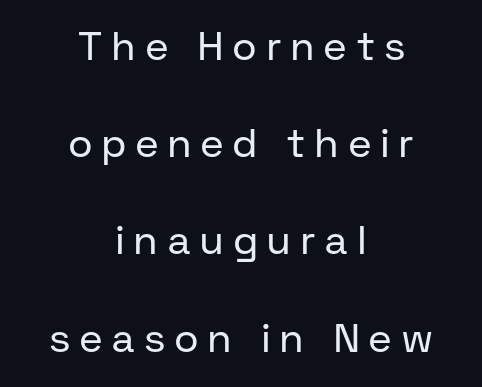
Compared with typical paragraphs, the rows here are farther apart. The space directly below the letters is spotless. The line texture is sparse and dotted thanks to wide tracking. Visually the block forms a symmetrical silhouette, jagged on both flanks. Spacing verdict: proportional, widths tailored to each character.
